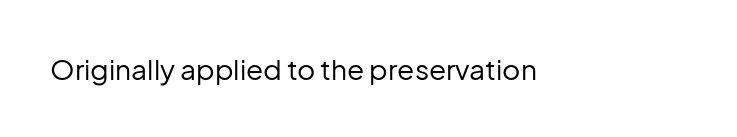
{"serif": "no", "italic": "no", "bold": "no", "weight": "regular", "width": "normal", "stroke_contrast": "low", "x_height": "medium", "monospaced": "no", "underline": "no", "letter_spacing": "normal", "letter_spacing_em": 0.0, "glyph_px": 28}
